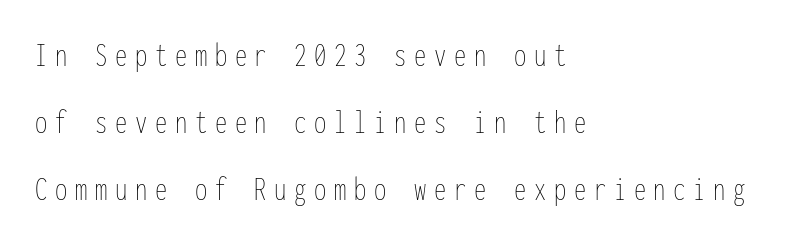
{"italic": "no", "bold": "no", "weight": "thin", "width": "condensed", "stroke_contrast": "low", "x_height": "medium", "monospaced": "yes", "underline": "no", "align": "left", "line_spacing": "loose", "line_spacing_ratio": 1.91, "letter_spacing": "wide", "letter_spacing_em": 0.22, "glyph_px": 35}
